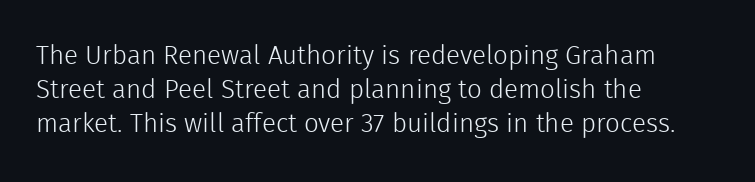
The image shows 26 px text type, upright; set left-aligned, normal line spacing (1.31x), normal letter spacing, not underlined.
